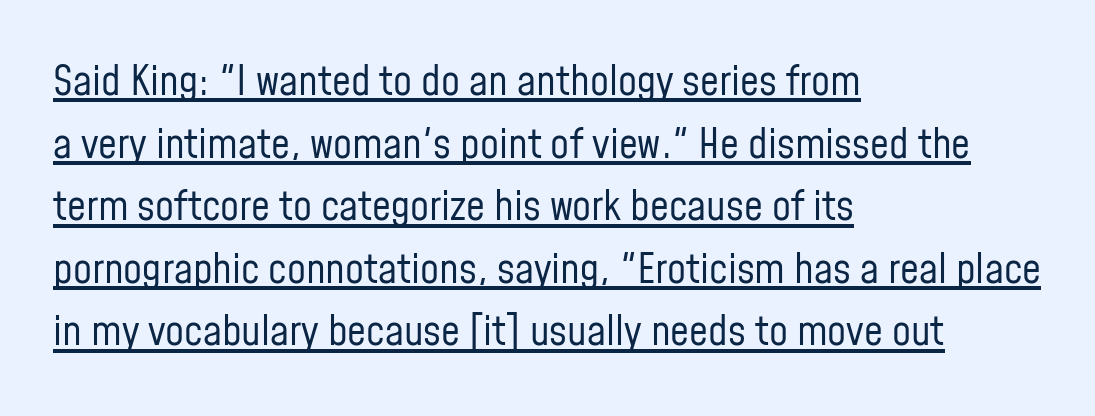
The weight would be labelled regular, book, light, or lighter still. Line starts are locked; line ends wander. Emphasis is given by a line drawn under the lettering. Nothing unusual about the tracking: characters are spaced as the font intends. Is there any slant? The stems are plumb.
